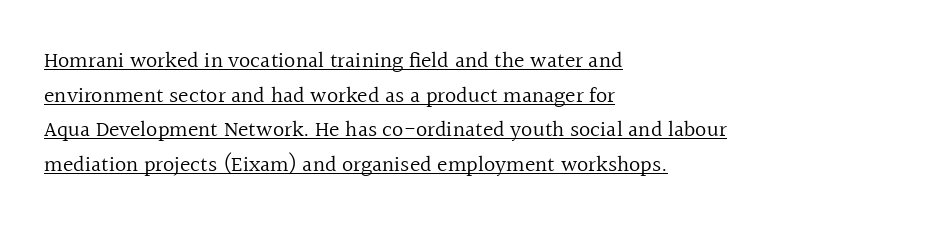
Q: Is the text bold? A: No.
Q: Is the text italic (slanted)? A: No, it is upright.
Q: Is the text underlined? A: Yes.
Q: How is the paragraph aligned? A: Left-aligned.
Q: Is the spacing between letters normal or unusually wide? A: Normal.
Q: Is the spacing between lines tight, normal or loose? A: Normal.
